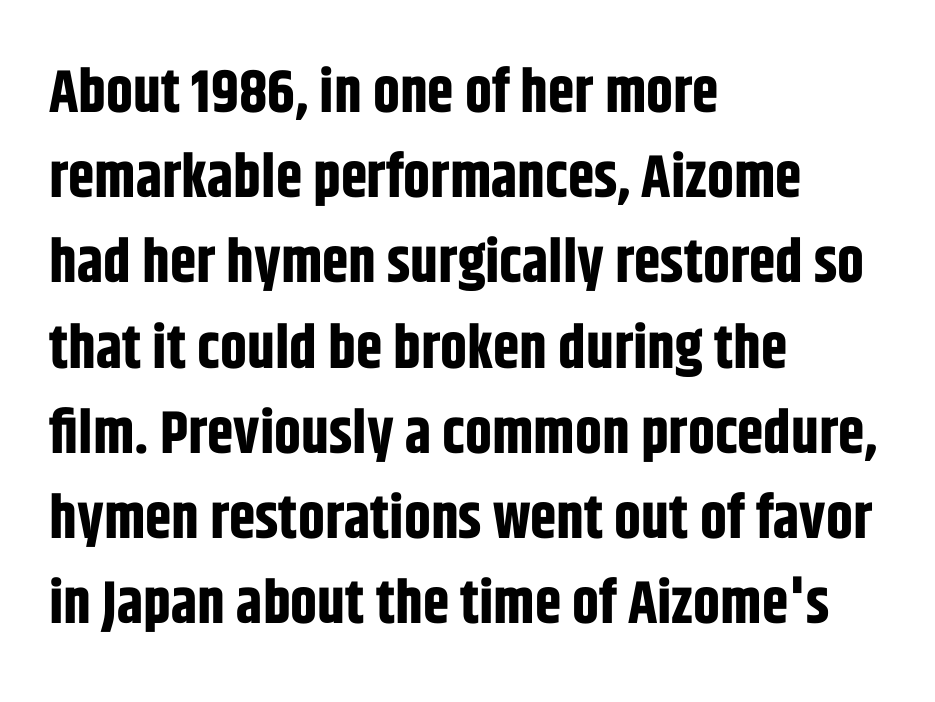
Q: Is the text bold? A: Yes.
Q: Is the text italic (slanted)? A: No, it is upright.
Q: Is the typeface a serif or a sans-serif typeface? A: Sans-serif.
Q: Is the text underlined? A: No.
Q: How is the paragraph aligned? A: Left-aligned.
Q: Is the spacing between letters normal or unusually wide? A: Normal.
Q: Is the spacing between lines tight, normal or loose? A: Normal.
Q: Width (condensed, normal, or wide)? A: Condensed.
Q: Stroke contrast? A: Low.
Q: x-height? A: Large.
Q: Monospaced? A: No.
